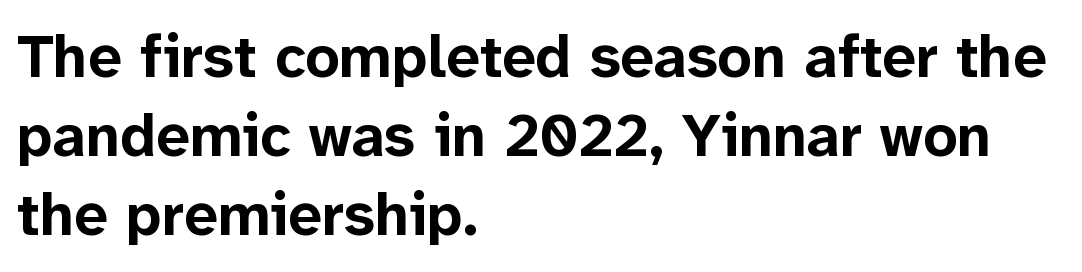
The image shows 60 px bold sans-serif type, upright; set left-aligned, normal line spacing (1.32x), normal letter spacing, not underlined; low stroke contrast and a medium x-height.
